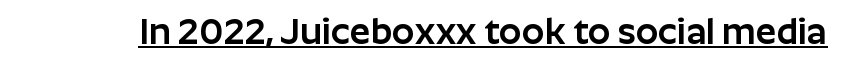
The image shows 36 px sans-serif type, upright; set normal letter spacing, underlined; low stroke contrast and a medium x-height.
